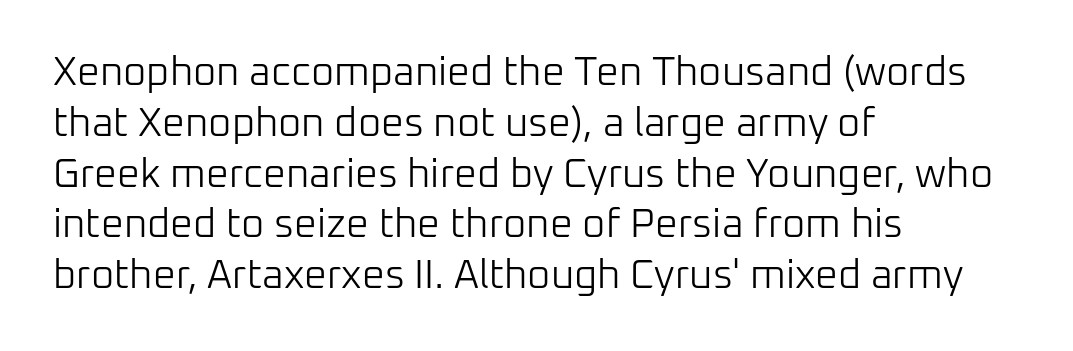
The passage shown is typeset with a sans-serif family. A typesetter would call this leading conventional body-copy spacing. The rendering keeps characters at their native spacing. Compared with a centered layout, this one pins lines to the left instead.
